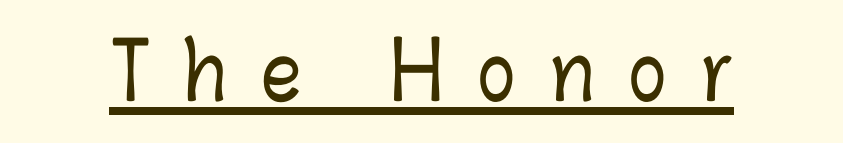
Q: Is the text italic (slanted)? A: No, it is upright.
Q: Is the text underlined? A: Yes.
Q: Is the spacing between letters normal or unusually wide? A: Unusually wide.
Q: Width (condensed, normal, or wide)? A: Condensed.
Q: Stroke contrast? A: Low.
Q: x-height? A: Medium.
Q: Monospaced? A: No.
